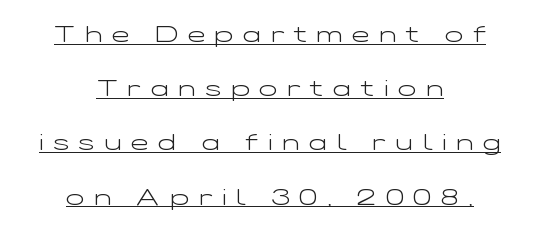
{"italic": "no", "bold": "no", "underline": "yes", "align": "center", "line_spacing": "loose", "line_spacing_ratio": 2.26, "letter_spacing": "wide", "letter_spacing_em": 0.4, "glyph_px": 24}
